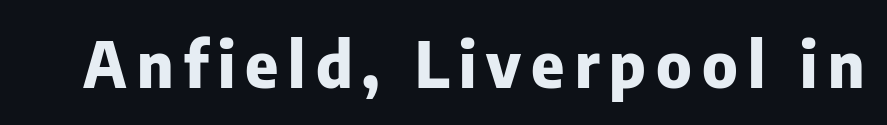
Q: Is the text bold? A: Yes.
Q: Is the text italic (slanted)? A: No, it is upright.
Q: Is the typeface a serif or a sans-serif typeface? A: Sans-serif.
Q: Is the text underlined? A: No.
Q: Width (condensed, normal, or wide)? A: Normal.
Q: Stroke contrast? A: Low.
Q: x-height? A: Medium.
Q: Monospaced? A: No.
